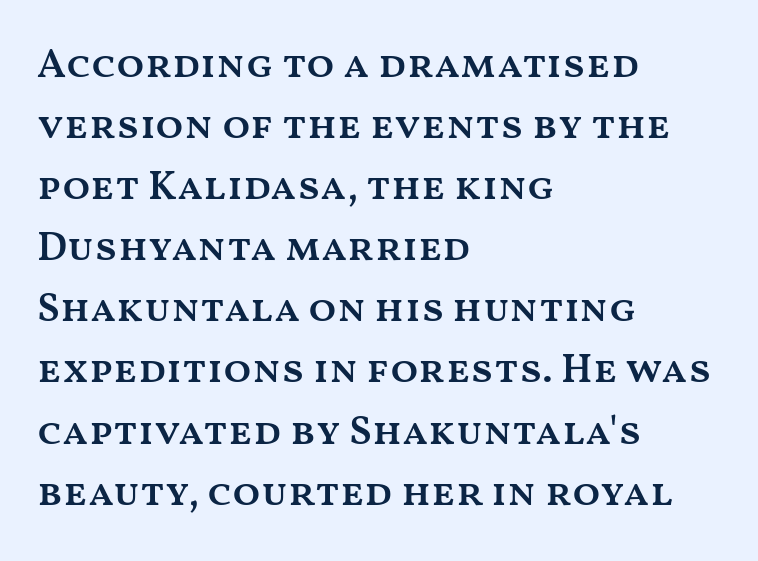
Q: Is the text bold? A: Semi-bold.
Q: Is the text italic (slanted)? A: No, it is upright.
Q: Is the text underlined? A: No.
Q: How is the paragraph aligned? A: Left-aligned.
Q: Is the spacing between letters normal or unusually wide? A: Normal.
Q: Is the spacing between lines tight, normal or loose? A: Normal.
Q: Width (condensed, normal, or wide)? A: Wide.
Q: Stroke contrast? A: Medium.
Q: x-height? A: Medium.
Q: Monospaced? A: No.
